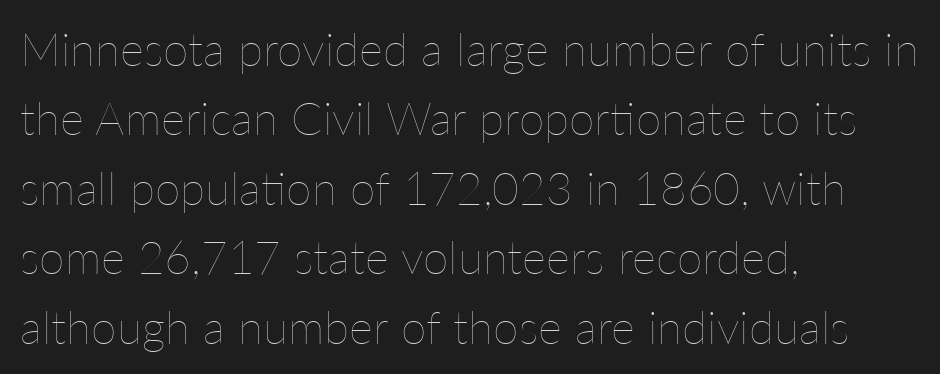
Q: Is the text bold? A: No.
Q: Is the text italic (slanted)? A: No, it is upright.
Q: Is the text underlined? A: No.
Q: How is the paragraph aligned? A: Left-aligned.
Q: Is the spacing between letters normal or unusually wide? A: Normal.
Q: Is the spacing between lines tight, normal or loose? A: Normal.
Q: Width (condensed, normal, or wide)? A: Normal.
Q: Stroke contrast? A: Low.
Q: x-height? A: Medium.
Q: Monospaced? A: No.
